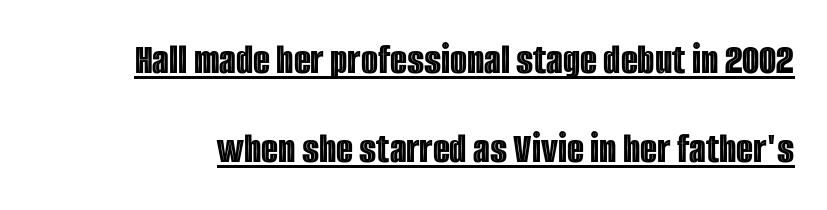
{"italic": "no", "width": "condensed", "x_height": "large", "monospaced": "no", "underline": "yes", "line_spacing": "loose", "line_spacing_ratio": 2.03, "letter_spacing": "normal", "letter_spacing_em": 0.0, "glyph_px": 44}
